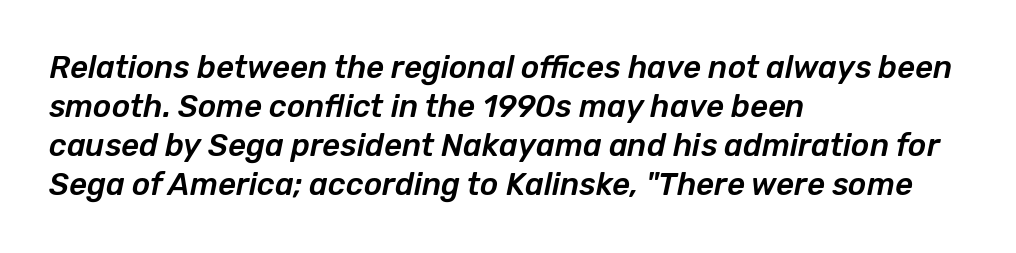
The image shows 31 px text type, italic (leaning right); set left-aligned, normal line spacing (1.26x), normal letter spacing, not underlined; low stroke contrast and a medium x-height.
